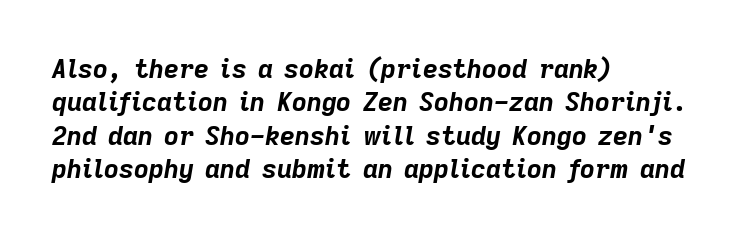
Honestly, the row spacing looks completely unremarkable. Check the space under the baseline: it is left empty. Visually the block forms a straight wall on the left and a jagged coastline on the right. Letter spacing: default. In terms of weight, the rendering is a true, heavy bold.
